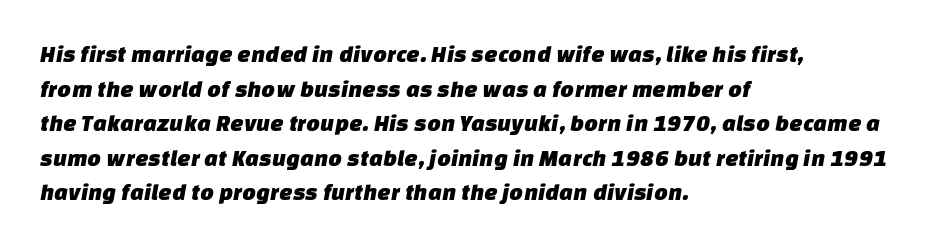
Q: Is the text underlined? A: No.
Q: How is the paragraph aligned? A: Left-aligned.
Q: Is the spacing between letters normal or unusually wide? A: Normal.
Q: Is the spacing between lines tight, normal or loose? A: Normal.
